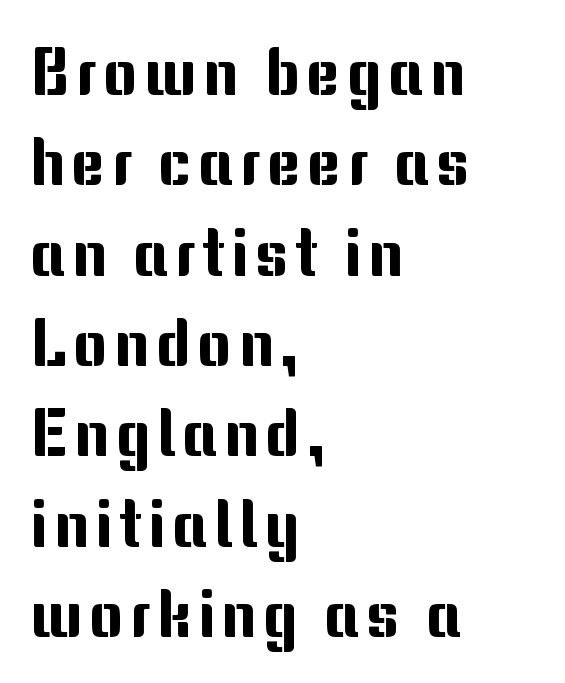
The image shows 65 px sans-serif type, upright; set left-aligned, normal line spacing (1.39x), not underlined; medium stroke contrast and a medium x-height.
